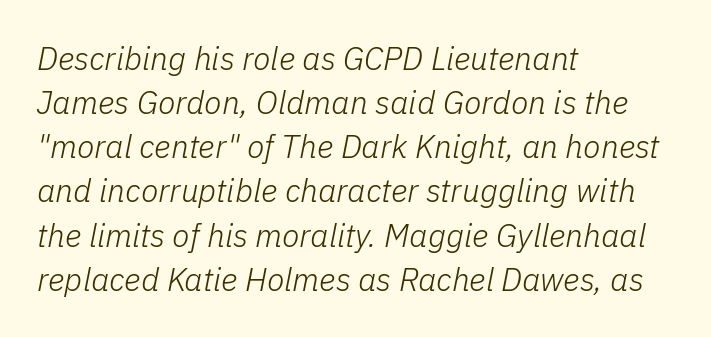
The image shows 32 px light type, italic (leaning right); set left-aligned, normal line spacing (1.38x), normal letter spacing, not underlined; low stroke contrast and a medium x-height.
